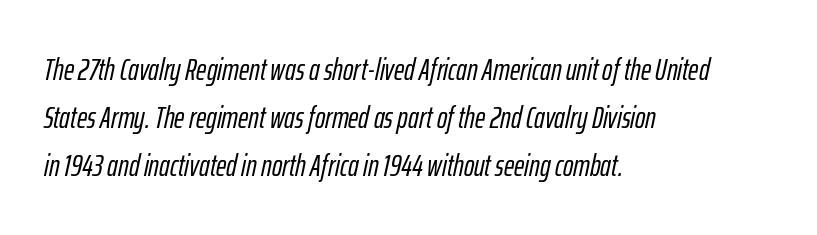
The image shows 31 px condensed type, italic (leaning right); set left-aligned, normal line spacing (1.55x), normal letter spacing, not underlined; low stroke contrast and a medium x-height.
